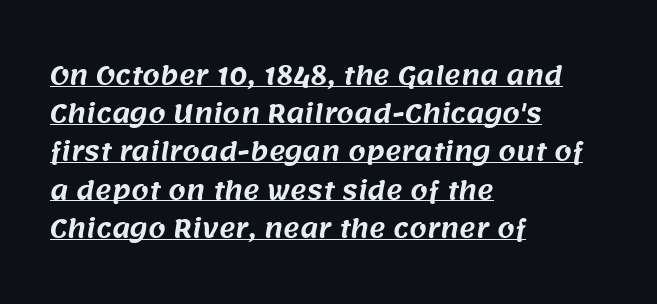
{"underline": "yes", "align": "left", "line_spacing": "normal", "line_spacing_ratio": 1.53, "letter_spacing": "normal", "letter_spacing_em": 0.0, "glyph_px": 25}
